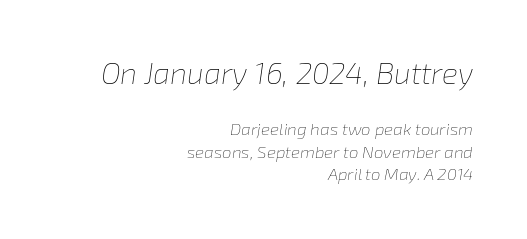
The letters advance in unequal steps, a hallmark of proportional type. Leading: standard. Only glyphs here, with clear space below each row. Line ends are locked; line starts wander. In terms of letterspacing, this is plain default setting. Bigger letters appear in the top chunk; the bottom chunk is reduced.
